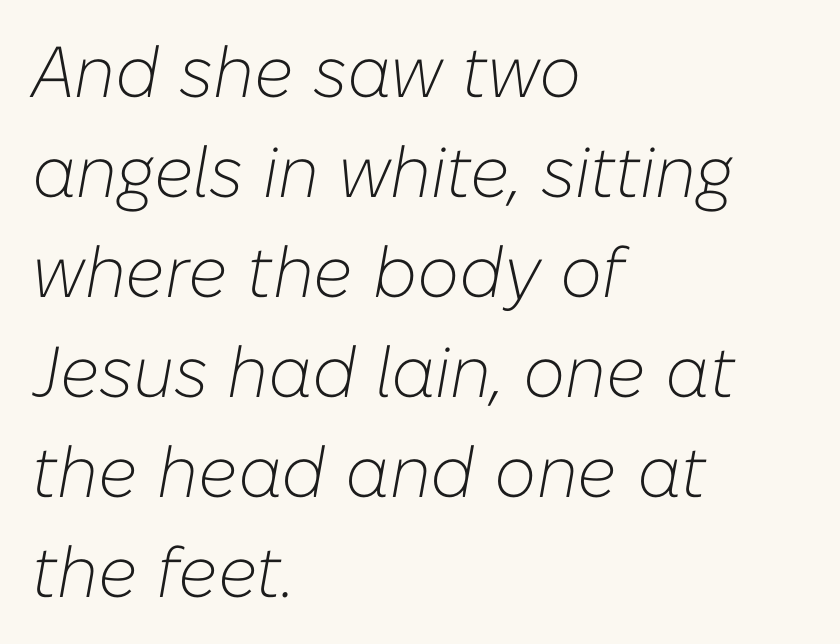
Q: Is the text bold? A: No.
Q: Is the text italic (slanted)? A: Yes, it leans right by about 10 degrees.
Q: Is the text underlined? A: No.
Q: How is the paragraph aligned? A: Left-aligned.
Q: Is the spacing between letters normal or unusually wide? A: Normal.
Q: Is the spacing between lines tight, normal or loose? A: Normal.
Q: Width (condensed, normal, or wide)? A: Normal.
Q: Stroke contrast? A: Low.
Q: x-height? A: Medium.
Q: Monospaced? A: No.
